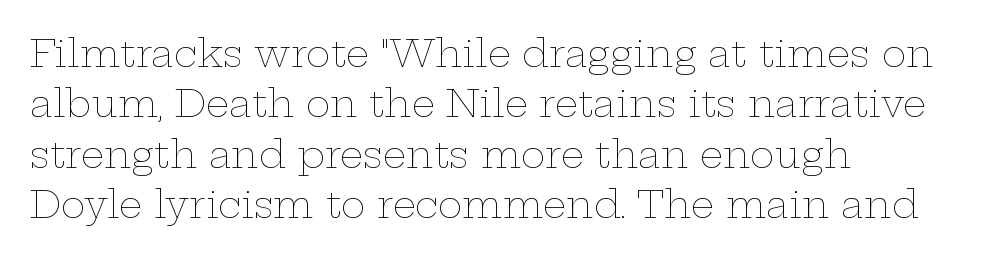
Q: Is the text bold? A: No.
Q: Is the text italic (slanted)? A: No, it is upright.
Q: Is the text underlined? A: No.
Q: How is the paragraph aligned? A: Left-aligned.
Q: Is the spacing between letters normal or unusually wide? A: Normal.
Q: Is the spacing between lines tight, normal or loose? A: Normal.
Q: Width (condensed, normal, or wide)? A: Wide.
Q: Stroke contrast? A: Low.
Q: x-height? A: Medium.
Q: Monospaced? A: No.
